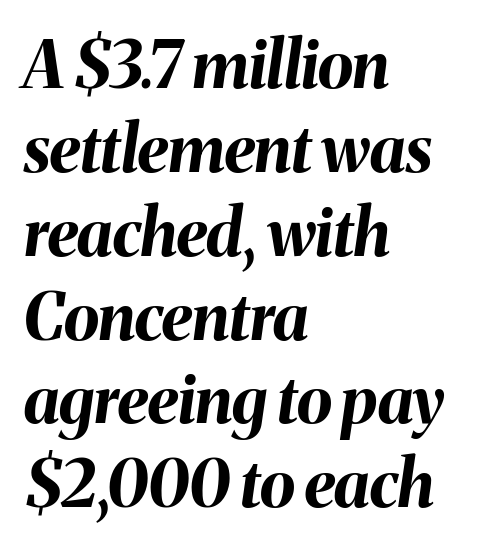
Q: Is the text bold? A: Yes.
Q: Is the text italic (slanted)? A: Yes, it leans right by about 8 degrees.
Q: Is the text underlined? A: No.
Q: How is the paragraph aligned? A: Left-aligned.
Q: Is the spacing between letters normal or unusually wide? A: Normal.
Q: Is the spacing between lines tight, normal or loose? A: Normal.
Q: Width (condensed, normal, or wide)? A: Normal.
Q: Stroke contrast? A: Medium.
Q: x-height? A: Medium.
Q: Monospaced? A: No.
